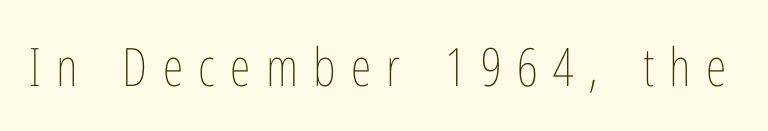
Caption: face not bold, strokes unweighted. The foot of each line stays bare and open. Is the letter spacing exaggerated? Yes — the characters are pushed far apart. This is roman type, the default non-slanted kind. The letters advance in unequal steps, a hallmark of proportional type.
